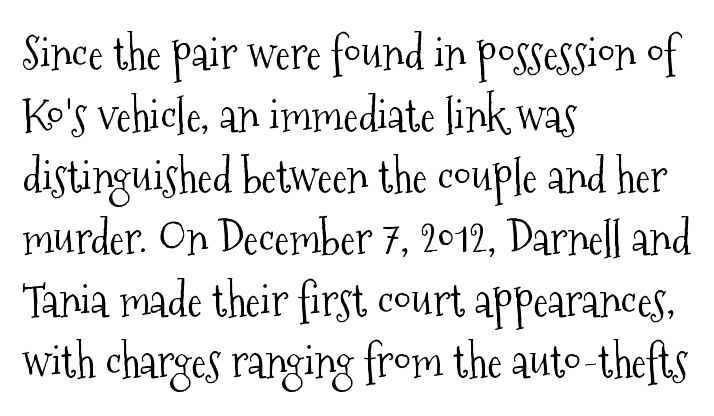
Compared with typical paragraphs, the rows here are spaced about the same. The passage shown is not bold in any degree. Here the designer chose a conventional face with non-uniform glyph widths. The baseline area is clear.
